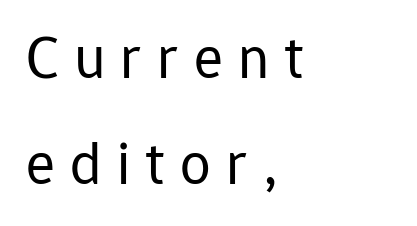
{"serif": "no", "italic": "no", "bold": "no", "weight": "regular", "width": "normal", "stroke_contrast": "low", "x_height": "medium", "monospaced": "no", "underline": "no", "align": "left", "line_spacing_ratio": 1.73, "letter_spacing": "wide", "letter_spacing_em": 0.25, "glyph_px": 61}
